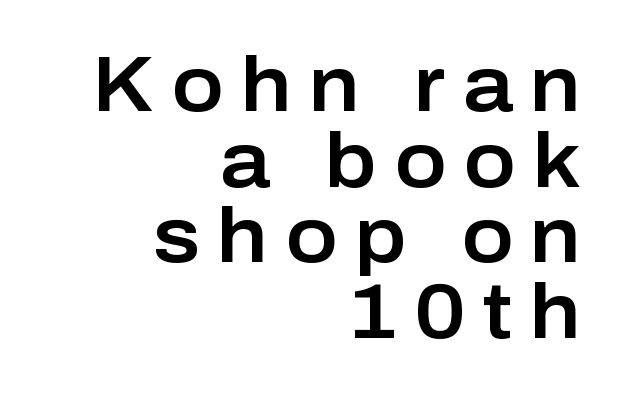
{"serif": "no", "italic": "no", "width": "normal", "stroke_contrast": "low", "x_height": "medium", "monospaced": "no", "underline": "no", "align": "right", "line_spacing": "tight", "line_spacing_ratio": 0.97, "letter_spacing": "wide", "letter_spacing_em": 0.22, "glyph_px": 78}
